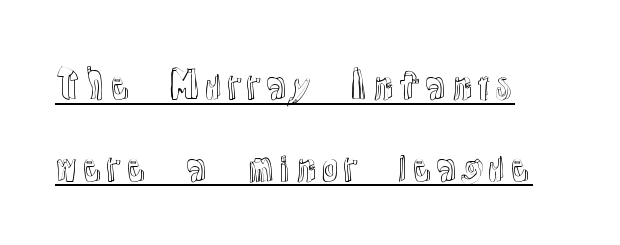
Q: Is the text italic (slanted)? A: No, it is upright.
Q: Is the text underlined? A: Yes.
Q: Is the spacing between letters normal or unusually wide? A: Normal.
Q: Is the spacing between lines tight, normal or loose? A: Loose.
Q: Width (condensed, normal, or wide)? A: Normal.
Q: x-height? A: Medium.
Q: Monospaced? A: No.
